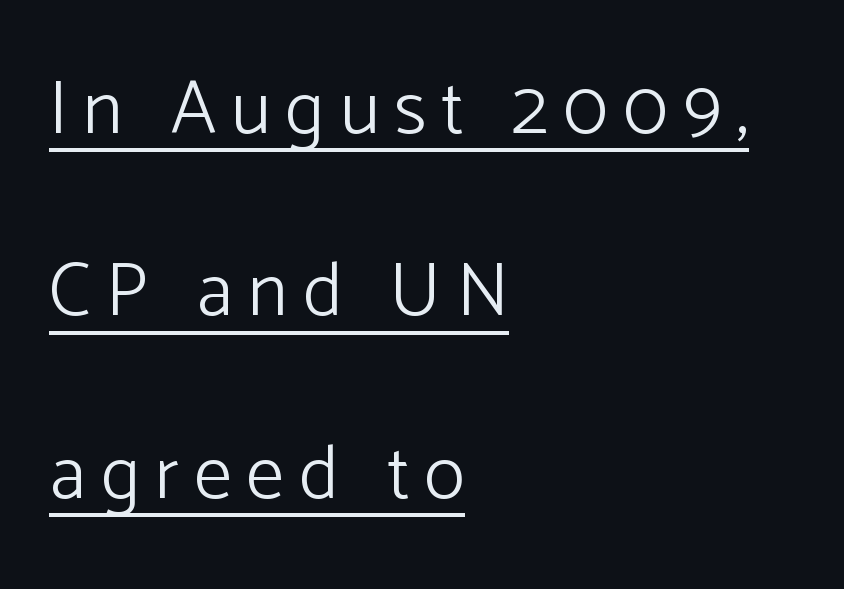
{"serif": "no", "italic": "no", "bold": "no", "weight": "light", "width": "normal", "stroke_contrast": "low", "x_height": "medium", "monospaced": "no", "underline": "yes", "align": "left", "line_spacing": "loose", "line_spacing_ratio": 2.4, "letter_spacing": "wide", "letter_spacing_em": 0.2, "glyph_px": 76}
